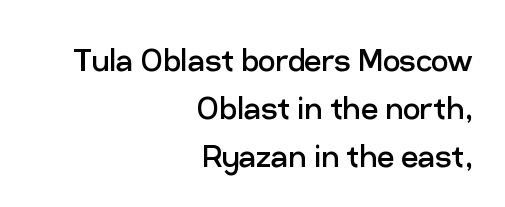
{"serif": "no", "italic": "no", "bold": "no", "weight": "regular", "width": "normal", "stroke_contrast": "low", "x_height": "medium", "monospaced": "no", "underline": "no", "align": "right", "line_spacing": "normal", "line_spacing_ratio": 1.26, "letter_spacing": "normal", "letter_spacing_em": 0.0, "glyph_px": 38}
